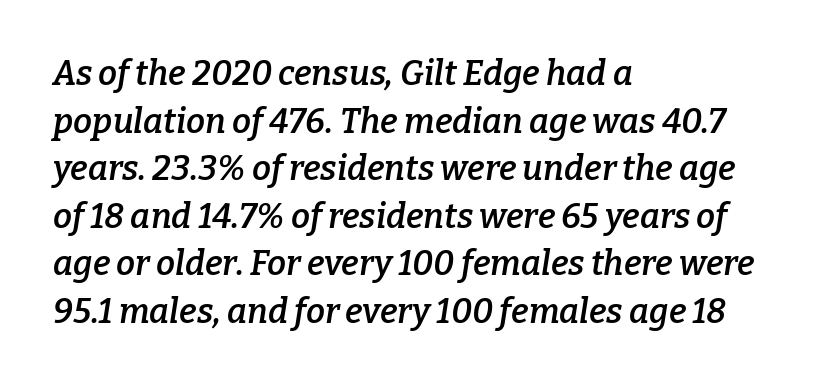
The type family on display is of the serif kind. The specimen omits any rule beneath the text block's lines. Varying glyph widths throughout — classic text-font behaviour. Yep, that's italic — everything's leaning. Nothing unusual about the tracking: characters are spaced as the font intends.
